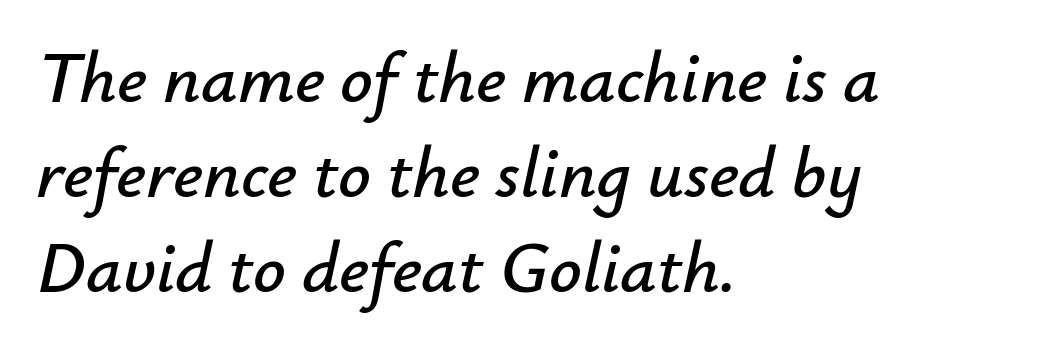
Q: Is the text italic (slanted)? A: Yes, it leans right by about 12 degrees.
Q: Is the text underlined? A: No.
Q: How is the paragraph aligned? A: Left-aligned.
Q: Is the spacing between letters normal or unusually wide? A: Normal.
Q: Is the spacing between lines tight, normal or loose? A: Normal.
Q: Width (condensed, normal, or wide)? A: Normal.
Q: Stroke contrast? A: Low.
Q: x-height? A: Small.
Q: Monospaced? A: No.
